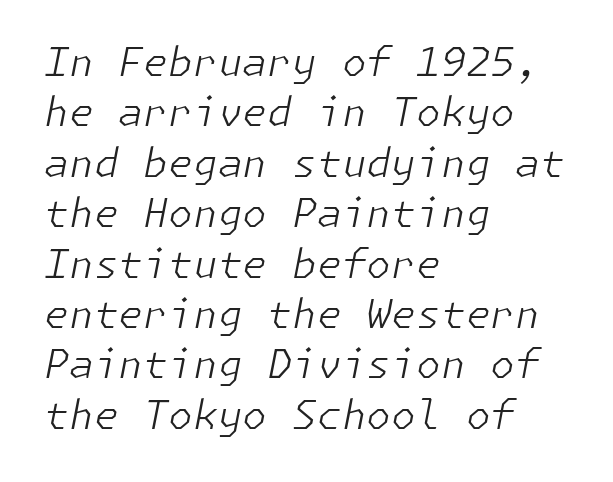
The image shows 40 px light type, italic (leaning right); set left-aligned, normal line spacing (1.26x), normal letter spacing, not underlined; low stroke contrast and a medium x-height.
